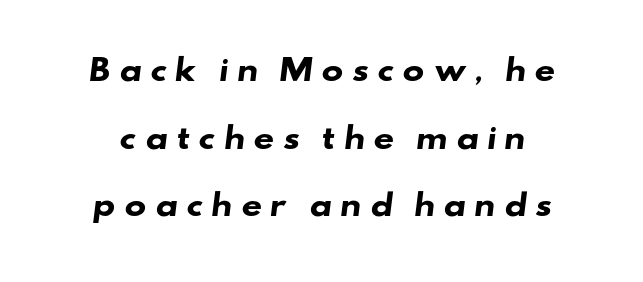
Each word looks stretched out because of the extra space between its letters. Notice how thick the strokes are: this is what a full bold looks like. Nobody drew a line under any word here. Nothing sits at the stroke ends, so this counts as sans-serif. How would I describe the line gaps? Wide and relaxed.
